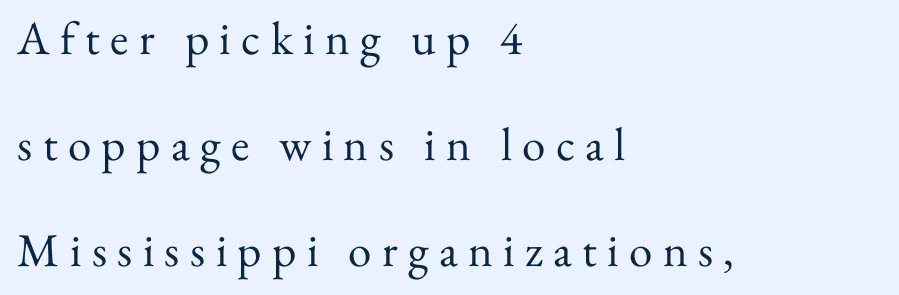
A light-to-regular cut is what we see here. Letters rest on an invisible, unmarked baseline. A typesetter would call this proportional, since set widths differ per character. Italic: no, the glyphs are upright roman. Observe the wide spacing: letters keep a clear distance from each other. The glyphs in this specimen are seriffed.
